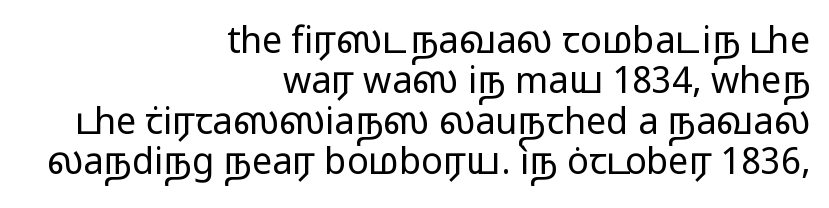
The image shows 36 px regular-weight, wide sans-serif type, upright; set right-aligned, tight line spacing (1.12x), normal letter spacing, not underlined; low stroke contrast and a medium x-height.
